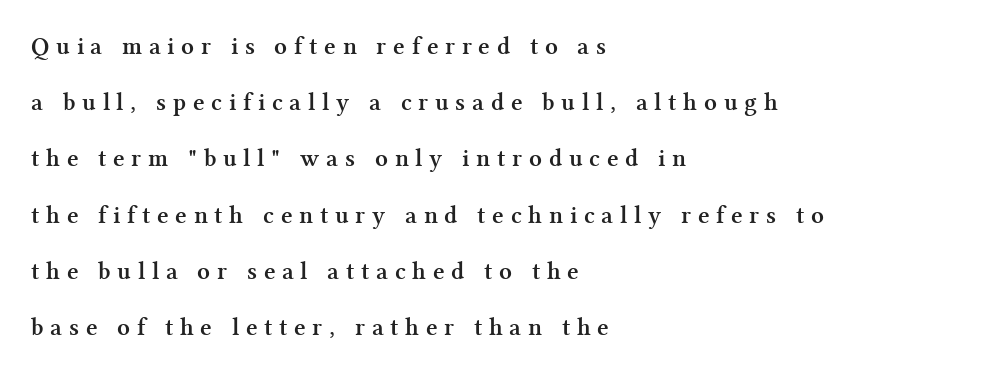
{"italic": "no", "bold": "yes", "underline": "no", "align": "left", "line_spacing": "loose", "line_spacing_ratio": 2.25, "letter_spacing": "wide", "letter_spacing_em": 0.27, "glyph_px": 25}
